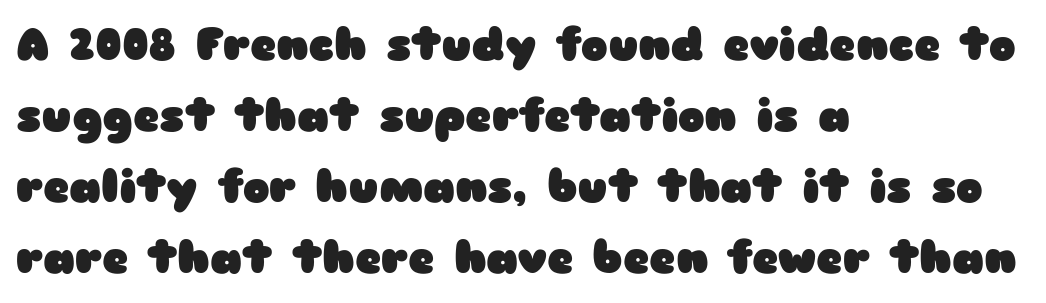
{"serif": "no", "italic": "no", "bold": "yes", "weight": "heavy", "width": "wide", "stroke_contrast": "low", "x_height": "medium", "monospaced": "no", "underline": "no", "align": "left", "line_spacing": "normal", "line_spacing_ratio": 1.58, "letter_spacing": "normal", "letter_spacing_em": 0.0, "glyph_px": 45}
